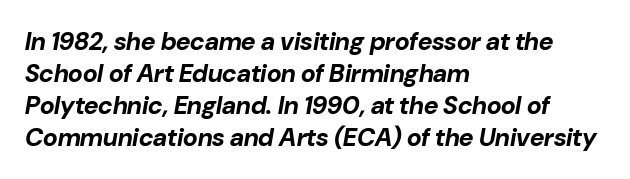
The image shows 25 px bold type, italic (leaning right); set left-aligned, normal line spacing (1.28x), normal letter spacing, not underlined.
